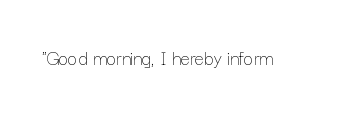
The passage shown is not underscored anywhere. The font's upright variant was chosen for this text. Stems here are at most as thick as an everyday book face. Observe the ordinary spacing: letters are neighbours, not strangers.
